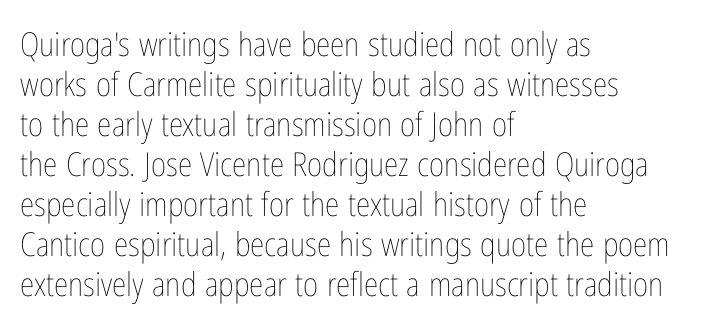
Reading down the block, your eye returns to a fixed left position each line. This is not heavy type; no bold has been used. The gap between lines stays unmarked. Here the designer chose a conventional face with non-uniform glyph widths. Posture: vertical.
